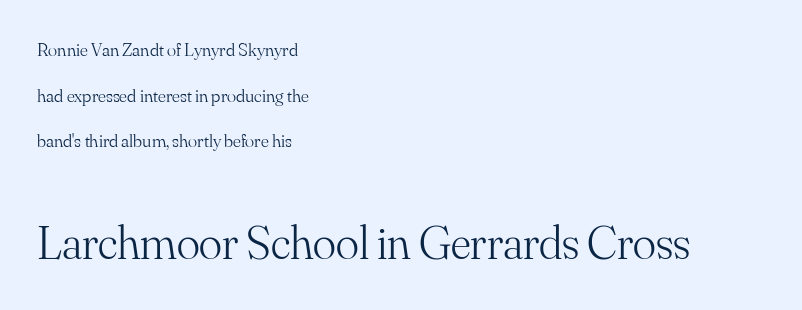
{"serif": "yes", "italic": "no", "bold": "no", "weight": "light", "width": "normal", "stroke_contrast": "medium", "x_height": "small", "monospaced": "no", "underline": "no", "align": "left", "line_spacing": "loose", "line_spacing_ratio": 2.4, "letter_spacing": "normal", "letter_spacing_em": 0.0, "larger_block": "second", "size_ratio": 2.53, "glyph_px": 48}
